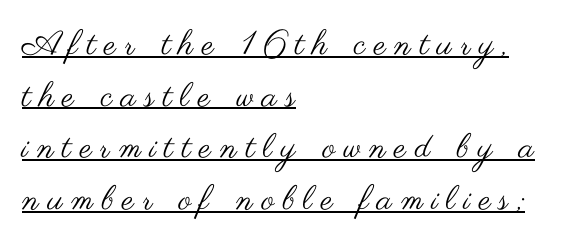
Q: Is the text bold? A: No.
Q: Is the text italic (slanted)? A: Yes.
Q: Is the typeface a serif or a sans-serif typeface? A: Sans-serif.
Q: Is the text underlined? A: Yes.
Q: How is the paragraph aligned? A: Left-aligned.
Q: Is the spacing between letters normal or unusually wide? A: Unusually wide.
Q: Is the spacing between lines tight, normal or loose? A: Normal.
Q: Width (condensed, normal, or wide)? A: Wide.
Q: Stroke contrast? A: Medium.
Q: x-height? A: Small.
Q: Monospaced? A: No.
